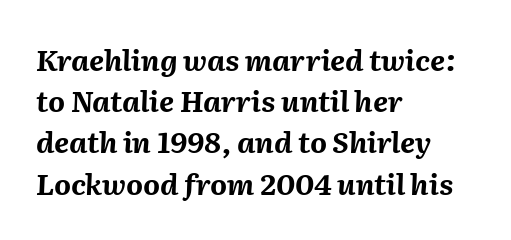
{"italic": "yes", "lean": "right", "slant_degrees": 2, "bold": "yes", "weight": "bold", "width": "normal", "stroke_contrast": "medium", "x_height": "medium", "monospaced": "no", "underline": "no", "align": "left", "line_spacing": "normal", "line_spacing_ratio": 1.42, "letter_spacing": "normal", "letter_spacing_em": 0.0, "glyph_px": 29}
